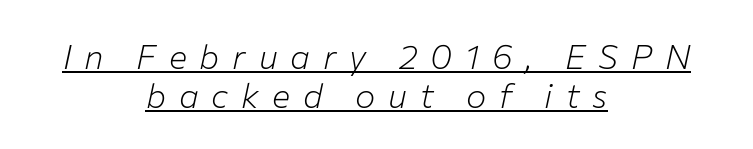
Q: Is the text bold? A: No.
Q: Is the text italic (slanted)? A: Yes, it leans right by about 12 degrees.
Q: Is the text underlined? A: Yes.
Q: How is the paragraph aligned? A: Centered.
Q: Is the spacing between letters normal or unusually wide? A: Unusually wide.
Q: Is the spacing between lines tight, normal or loose? A: Tight.
Q: Width (condensed, normal, or wide)? A: Normal.
Q: Stroke contrast? A: Low.
Q: x-height? A: Medium.
Q: Monospaced? A: No.
